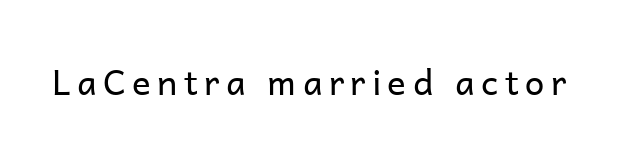
Q: Is the text bold? A: No.
Q: Is the text italic (slanted)? A: No, it is upright.
Q: Is the typeface a serif or a sans-serif typeface? A: Sans-serif.
Q: Is the text underlined? A: No.
Q: Width (condensed, normal, or wide)? A: Normal.
Q: Stroke contrast? A: Low.
Q: x-height? A: Medium.
Q: Monospaced? A: No.
